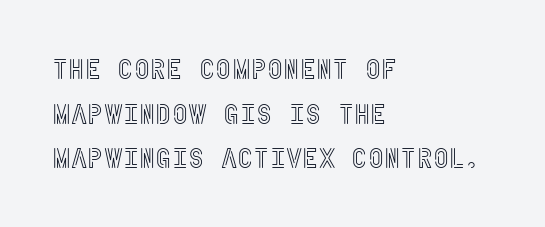
The lines are quadded left. Style check: upright. The rows are spaced the way most documents space them. Tracking here is standard; glyphs follow each other at the usual distance.
